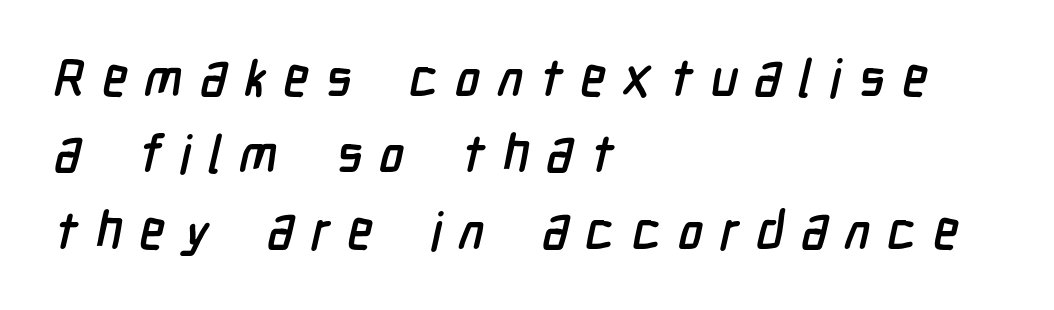
Q: Is the typeface a serif or a sans-serif typeface? A: Sans-serif.
Q: Is the text underlined? A: No.
Q: How is the paragraph aligned? A: Left-aligned.
Q: Is the spacing between letters normal or unusually wide? A: Unusually wide.
Q: Is the spacing between lines tight, normal or loose? A: Normal.
Q: Width (condensed, normal, or wide)? A: Condensed.
Q: Stroke contrast? A: Low.
Q: x-height? A: Medium.
Q: Monospaced? A: No.
